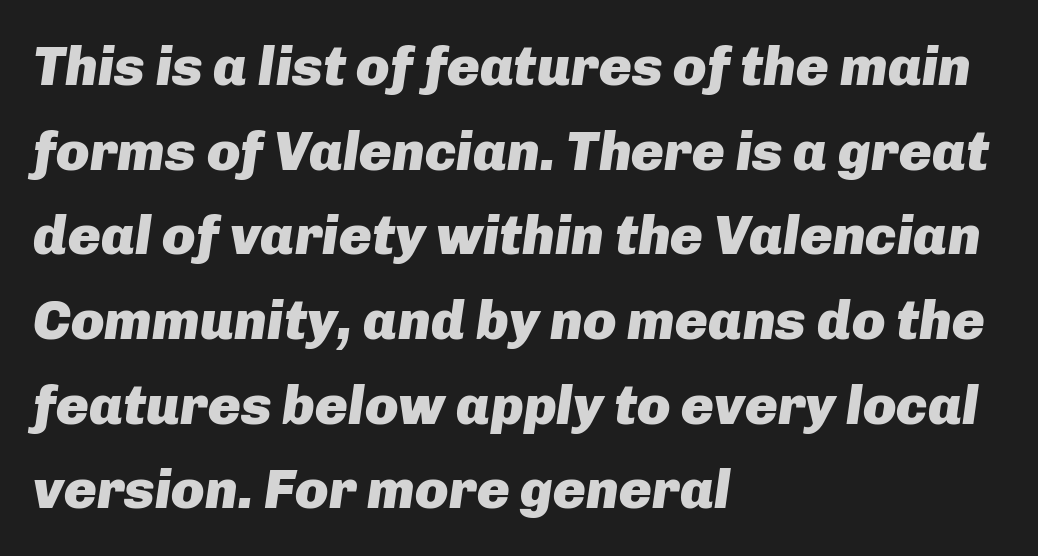
Check under the words: just untouched page. Weight check: bold — yes, fully. Think of a printed novel: that variable character pitch is what you see here. Leading matches the norm, producing a regular column. All the whitespace from short lines collects on the right.
